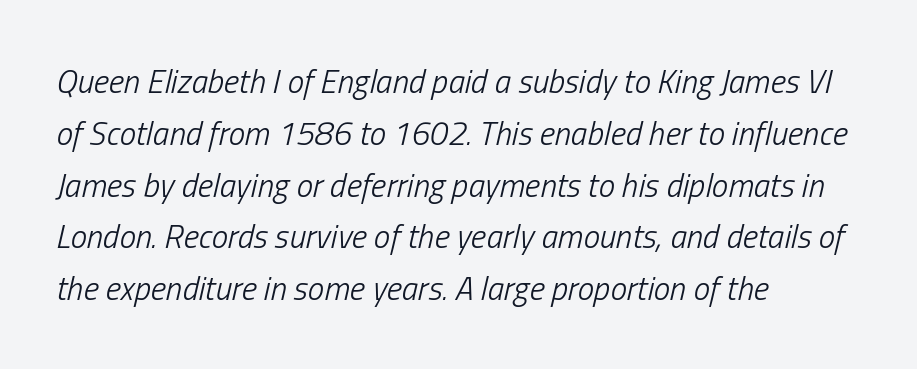
The image shows 33 px light, condensed type, italic (leaning right); set left-aligned, normal line spacing (1.57x), normal letter spacing, not underlined; low stroke contrast and a medium x-height.
